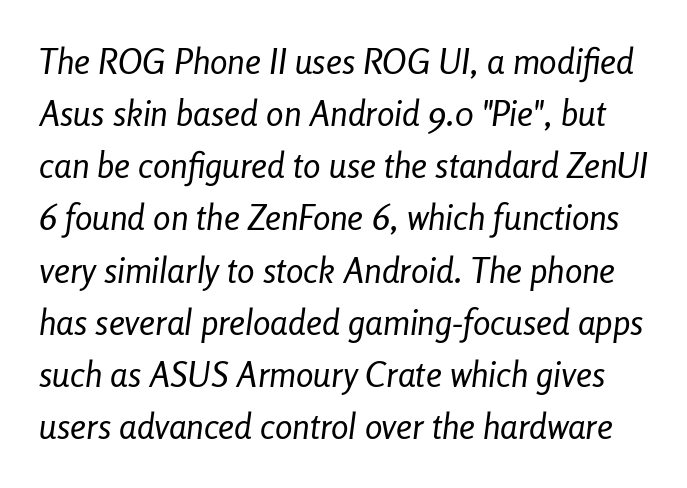
The image shows 35 px regular-weight, condensed type, italic (leaning right); set normal line spacing (1.49x), normal letter spacing, not underlined; low stroke contrast and a medium x-height.
